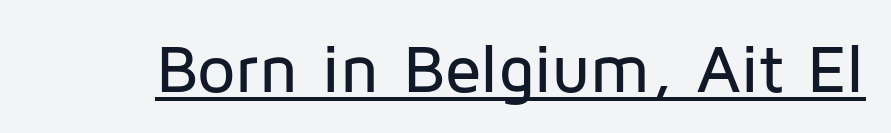
A sans-serif font was chosen for this passage. The letters advance in unequal steps, a hallmark of proportional type. No italicization has been applied; the sample stays upright. Quick note: underline on. Students, note that the glyphs here touch the page at normal intervals.
